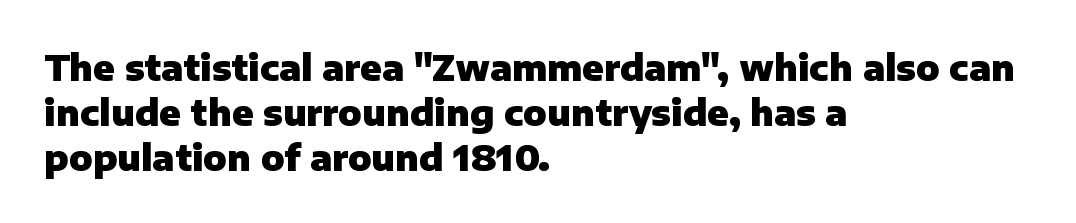
The image shows 35 px heavy sans-serif type, upright; set left-aligned, normal line spacing (1.28x), normal letter spacing, not underlined; low stroke contrast and a medium x-height.
